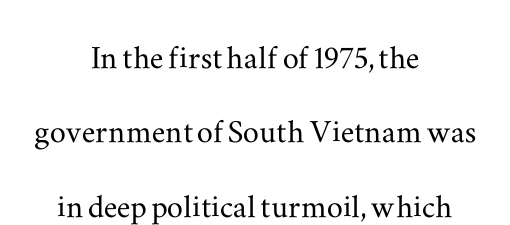
Q: Is the text italic (slanted)? A: No, it is upright.
Q: Is the typeface a serif or a sans-serif typeface? A: Serif.
Q: Is the text underlined? A: No.
Q: How is the paragraph aligned? A: Centered.
Q: Is the spacing between letters normal or unusually wide? A: Normal.
Q: Width (condensed, normal, or wide)? A: Wide.
Q: Stroke contrast? A: Medium.
Q: x-height? A: Small.
Q: Monospaced? A: No.
